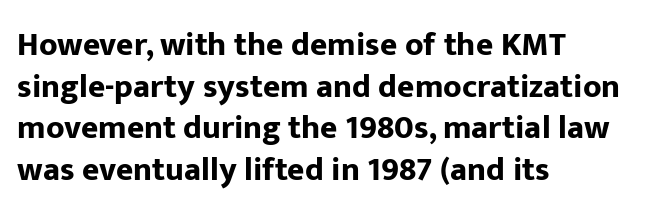
{"serif": "no", "italic": "no", "bold": "yes", "weight": "bold", "width": "normal", "stroke_contrast": "low", "x_height": "medium", "monospaced": "no", "underline": "no", "align": "left", "line_spacing": "normal", "line_spacing_ratio": 1.26, "letter_spacing": "normal", "letter_spacing_em": 0.0, "glyph_px": 33}
